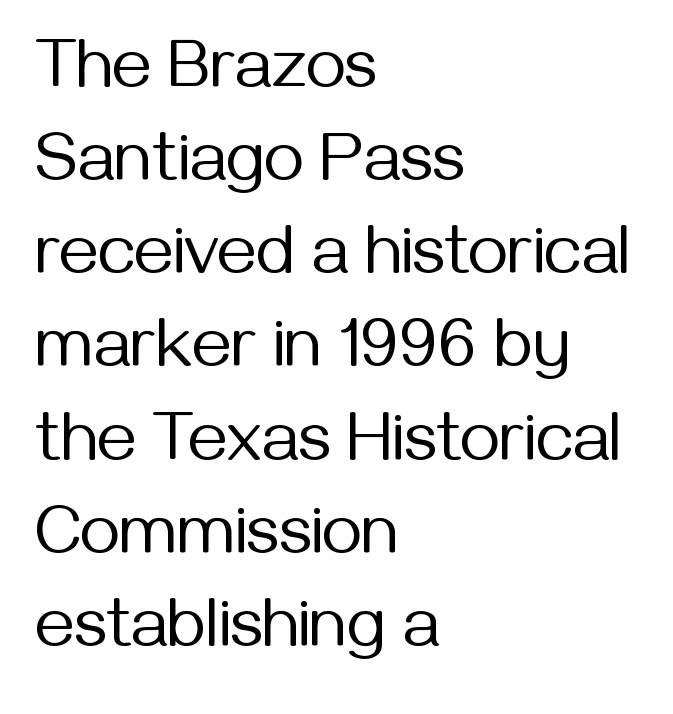
{"serif": "no", "italic": "no", "bold": "no", "weight": "regular", "width": "normal", "stroke_contrast": "medium", "x_height": "medium", "monospaced": "no", "underline": "no", "align": "left", "line_spacing": "normal", "line_spacing_ratio": 1.35, "letter_spacing": "normal", "letter_spacing_em": 0.0, "glyph_px": 69}
